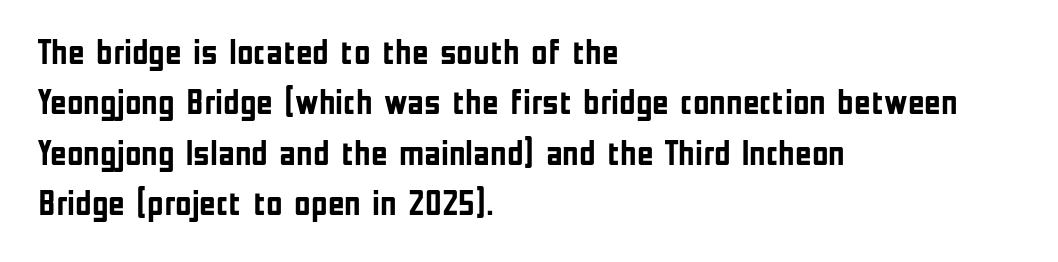
Q: Is the text bold? A: Yes.
Q: Is the text italic (slanted)? A: No, it is upright.
Q: Is the typeface a serif or a sans-serif typeface? A: Sans-serif.
Q: Is the text underlined? A: No.
Q: How is the paragraph aligned? A: Left-aligned.
Q: Is the spacing between letters normal or unusually wide? A: Normal.
Q: Is the spacing between lines tight, normal or loose? A: Normal.
Q: Width (condensed, normal, or wide)? A: Condensed.
Q: Stroke contrast? A: Low.
Q: x-height? A: Medium.
Q: Monospaced? A: No.
